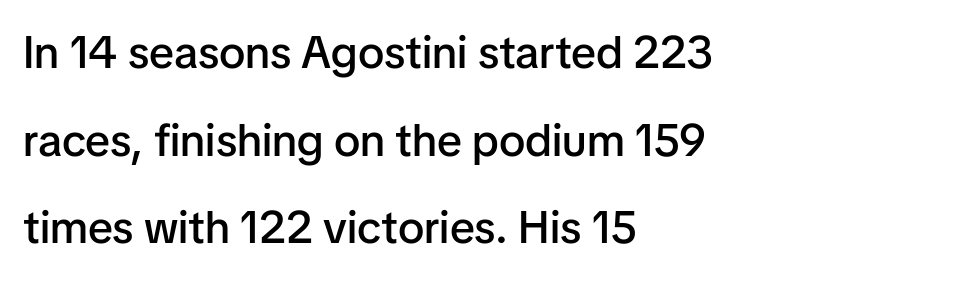
Q: Is the text bold? A: Semi-bold.
Q: Is the text italic (slanted)? A: No, it is upright.
Q: Is the typeface a serif or a sans-serif typeface? A: Sans-serif.
Q: Is the text underlined? A: No.
Q: How is the paragraph aligned? A: Left-aligned.
Q: Is the spacing between letters normal or unusually wide? A: Normal.
Q: Is the spacing between lines tight, normal or loose? A: Loose.
Q: Width (condensed, normal, or wide)? A: Normal.
Q: Stroke contrast? A: Low.
Q: x-height? A: Medium.
Q: Monospaced? A: No.
